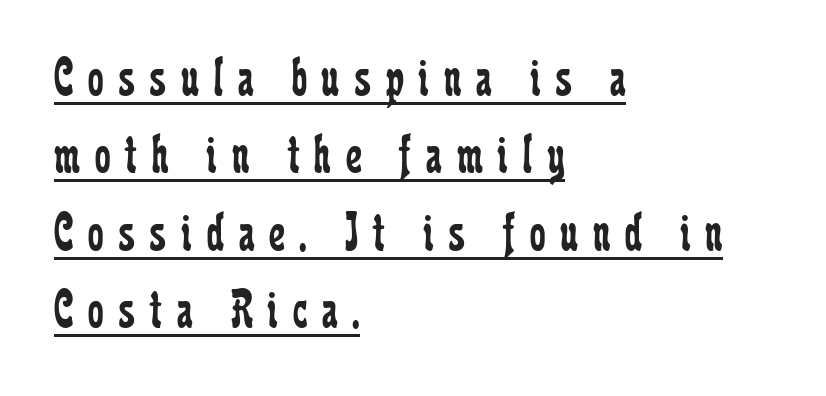
The image shows 56 px regular-weight, condensed serif type, upright; set left-aligned, normal line spacing (1.38x), unusually wide letter spacing (+0.26 em), underlined; low stroke contrast and a medium x-height.
